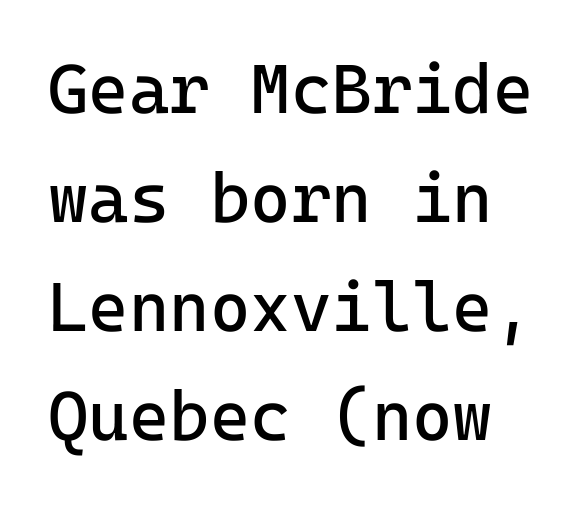
Q: Is the text bold? A: No.
Q: Is the text italic (slanted)? A: No, it is upright.
Q: Is the typeface a serif or a sans-serif typeface? A: Sans-serif.
Q: Is the text underlined? A: No.
Q: Is the spacing between letters normal or unusually wide? A: Normal.
Q: Is the spacing between lines tight, normal or loose? A: Normal.
Q: Width (condensed, normal, or wide)? A: Normal.
Q: Stroke contrast? A: Low.
Q: x-height? A: Medium.
Q: Monospaced? A: Yes.
